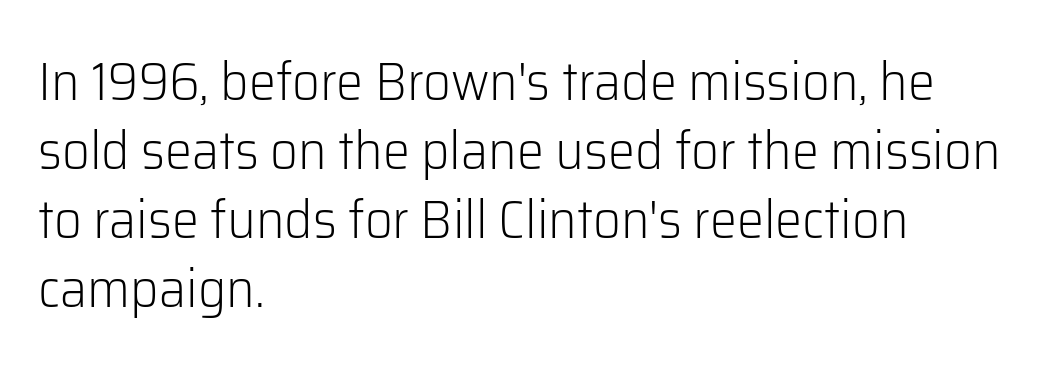
Q: Is the text bold? A: No.
Q: Is the text italic (slanted)? A: No, it is upright.
Q: Is the typeface a serif or a sans-serif typeface? A: Sans-serif.
Q: Is the text underlined? A: No.
Q: How is the paragraph aligned? A: Left-aligned.
Q: Is the spacing between letters normal or unusually wide? A: Normal.
Q: Is the spacing between lines tight, normal or loose? A: Normal.
Q: Width (condensed, normal, or wide)? A: Normal.
Q: Stroke contrast? A: Low.
Q: x-height? A: Medium.
Q: Monospaced? A: No.
